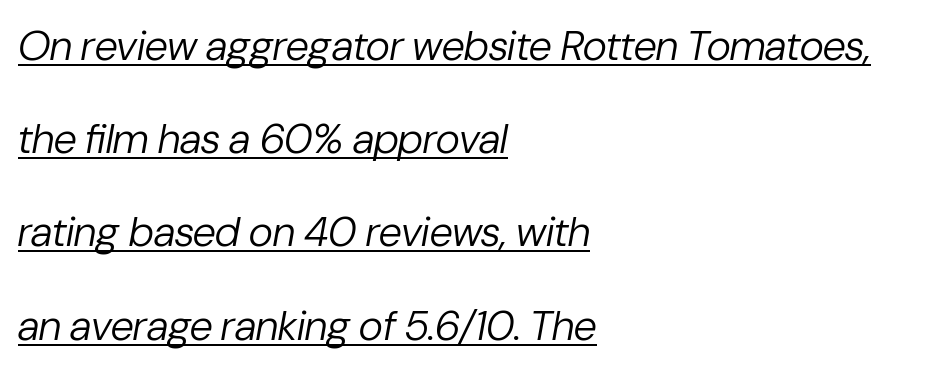
Q: Is the text bold? A: No.
Q: Is the text italic (slanted)? A: Yes, it leans right by about 10 degrees.
Q: Is the text underlined? A: Yes.
Q: How is the paragraph aligned? A: Left-aligned.
Q: Is the spacing between letters normal or unusually wide? A: Normal.
Q: Is the spacing between lines tight, normal or loose? A: Loose.
Q: Width (condensed, normal, or wide)? A: Normal.
Q: Stroke contrast? A: Low.
Q: x-height? A: Medium.
Q: Monospaced? A: No.
